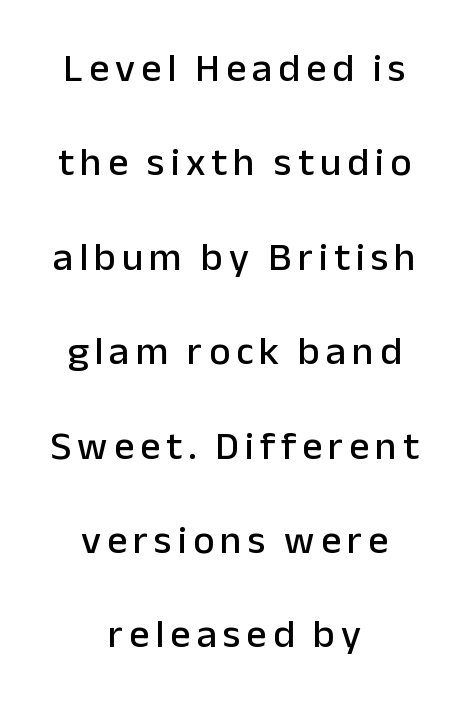
The image shows 40 px sans-serif type, upright; set centered, loose line spacing (2.36x), not underlined; low stroke contrast and a medium x-height.
